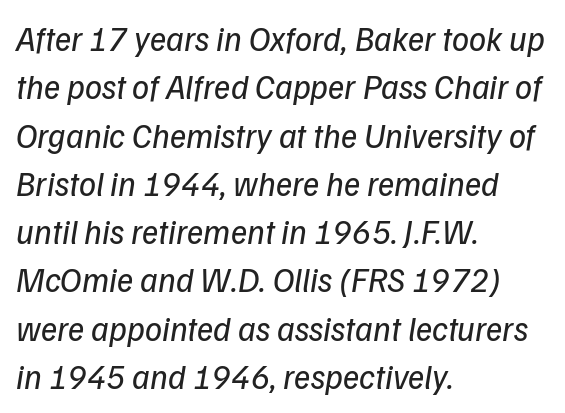
{"serif": "no", "bold": "no", "weight": "regular", "width": "normal", "stroke_contrast": "low", "x_height": "medium", "monospaced": "no", "underline": "no", "align": "left", "line_spacing": "normal", "line_spacing_ratio": 1.42, "letter_spacing": "normal", "letter_spacing_em": 0.0, "glyph_px": 34}
